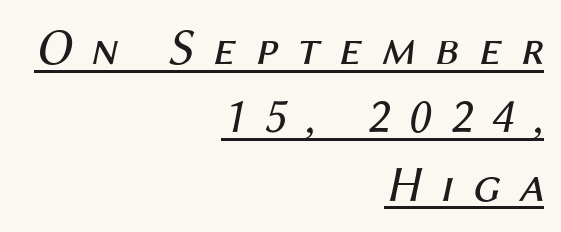
Q: Is the text bold? A: No.
Q: Is the text italic (slanted)? A: Yes, it leans right by about 12 degrees.
Q: Is the text underlined? A: Yes.
Q: How is the paragraph aligned? A: Right-aligned.
Q: Is the spacing between letters normal or unusually wide? A: Unusually wide.
Q: Is the spacing between lines tight, normal or loose? A: Normal.
Q: Width (condensed, normal, or wide)? A: Normal.
Q: Stroke contrast? A: Medium.
Q: x-height? A: Medium.
Q: Monospaced? A: No.
